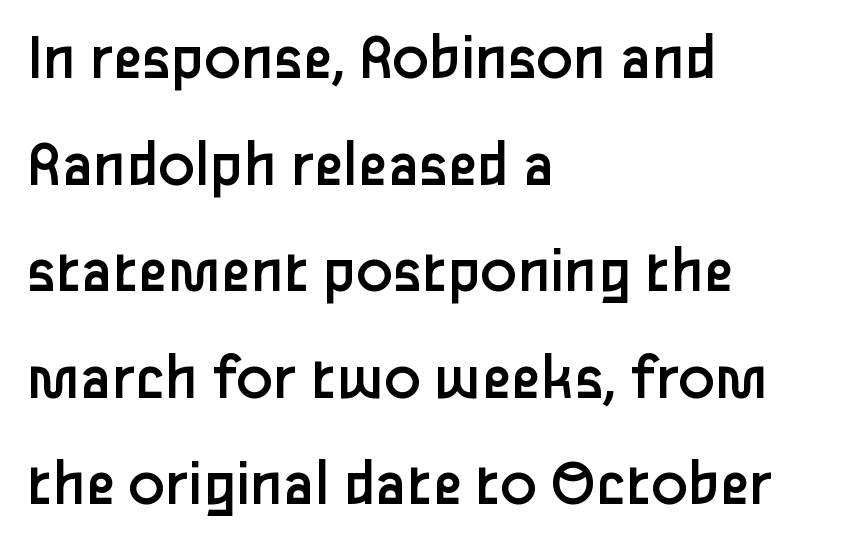
A typesetter would call this leading conventional body-copy spacing. The words here are not underlined. This sample has the flowing, uneven cadence of proportional lettering. A typesetter would call this zero additional tracking.
